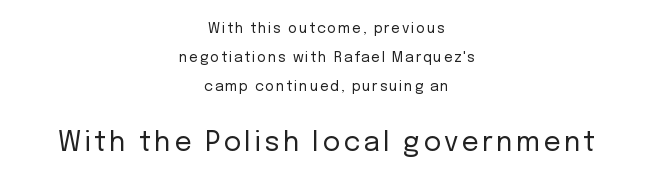
The image shows 27 px text type, upright; set centered, loose line spacing (2.06x), not underlined; the second (bottom) block is 1.93x larger.
